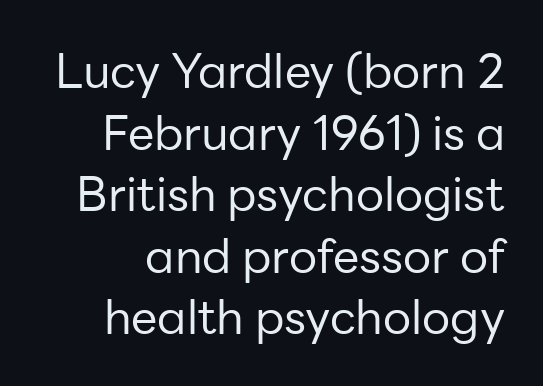
{"serif": "no", "italic": "no", "bold": "no", "weight": "regular", "width": "normal", "stroke_contrast": "low", "x_height": "medium", "monospaced": "no", "underline": "no", "line_spacing": "normal", "line_spacing_ratio": 1.31, "letter_spacing": "normal", "letter_spacing_em": 0.0, "glyph_px": 47}
